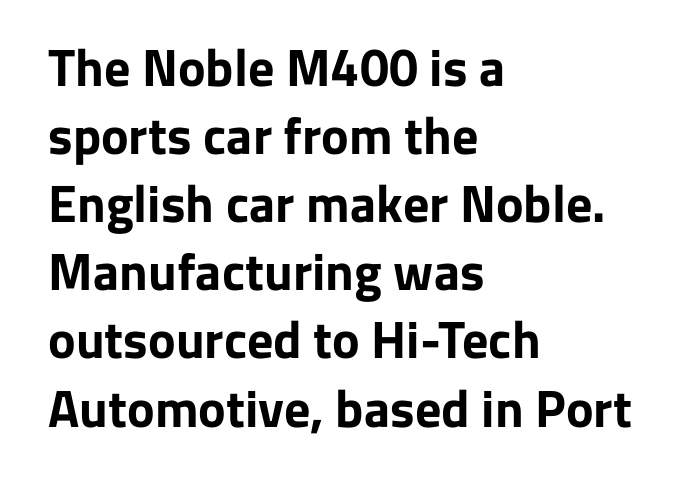
The image shows 52 px bold sans-serif type, upright; set left-aligned, normal line spacing (1.31x), normal letter spacing, not underlined; low stroke contrast and a medium x-height.
